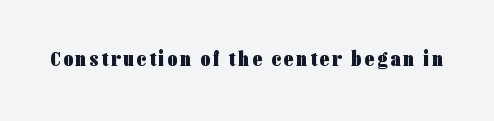
Pretty heavy lettering here — definitely bold. The passage shown is not underscored anywhere. Do the letters lean? They stand straight.
